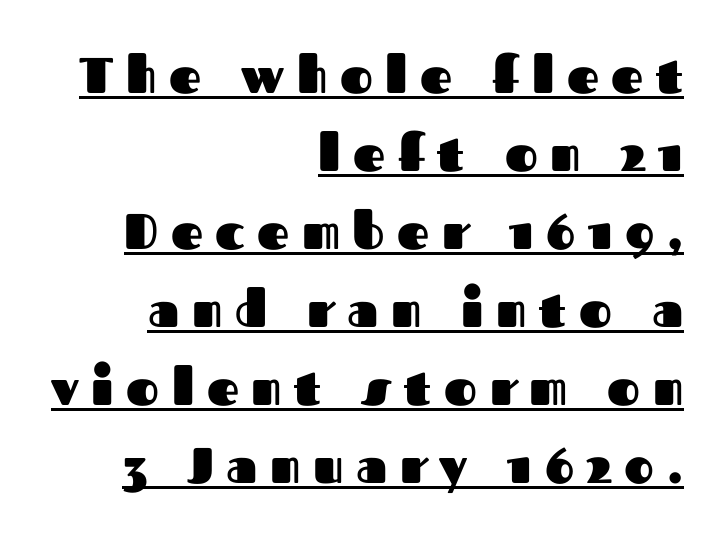
Quick note: not italic, upright. On the weight axis this lands at bold, roughly 700. The tracking reads as deliberately expanded to a designer's eye. Proportional: the letters do not fall into vertical columns. The typesetter has applied underlining to the passage shown. Where is the straight margin? On the right.
